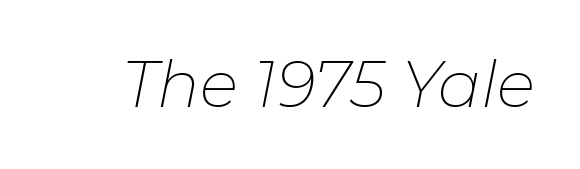
{"italic": "yes", "lean": "right", "slant_degrees": 11, "bold": "no", "weight": "thin", "width": "normal", "stroke_contrast": "low", "x_height": "medium", "monospaced": "no", "underline": "no", "letter_spacing": "normal", "letter_spacing_em": 0.0, "glyph_px": 64}
